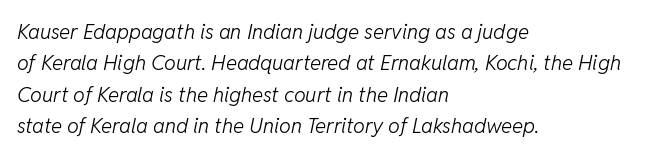
Q: Is the text bold? A: No.
Q: Is the text italic (slanted)? A: Yes, it leans right by about 11 degrees.
Q: Is the text underlined? A: No.
Q: How is the paragraph aligned? A: Left-aligned.
Q: Is the spacing between letters normal or unusually wide? A: Normal.
Q: Is the spacing between lines tight, normal or loose? A: Normal.
